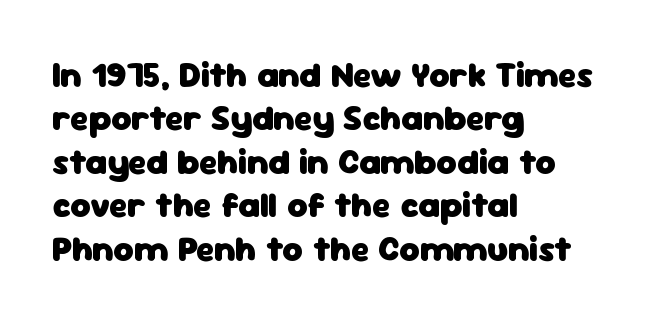
{"serif": "no", "italic": "no", "bold": "yes", "weight": "heavy", "width": "normal", "stroke_contrast": "low", "x_height": "medium", "monospaced": "no", "underline": "no", "align": "left", "line_spacing_ratio": 1.24, "letter_spacing": "normal", "letter_spacing_em": 0.0, "glyph_px": 35}
